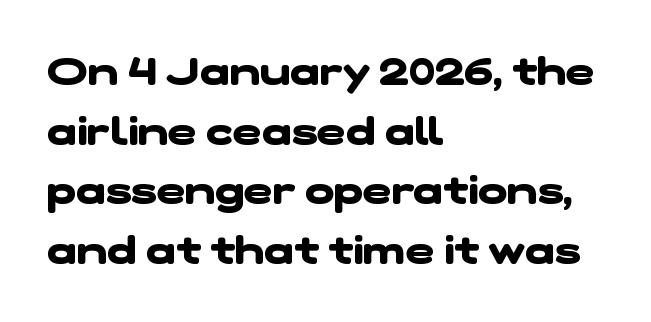
{"serif": "no", "bold": "yes", "weight": "heavy", "width": "wide", "stroke_contrast": "low", "x_height": "medium", "monospaced": "no", "underline": "no", "align": "left", "line_spacing": "normal", "line_spacing_ratio": 1.53, "letter_spacing": "normal", "letter_spacing_em": 0.0, "glyph_px": 39}
